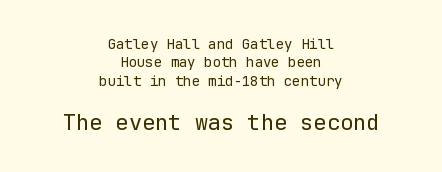
{"italic": "no", "bold": "no", "underline": "no", "align": "center", "line_spacing": "normal", "line_spacing_ratio": 1.32, "letter_spacing": "normal", "letter_spacing_em": 0.0, "larger_block": "second", "size_ratio": 1.57, "glyph_px": 22}
